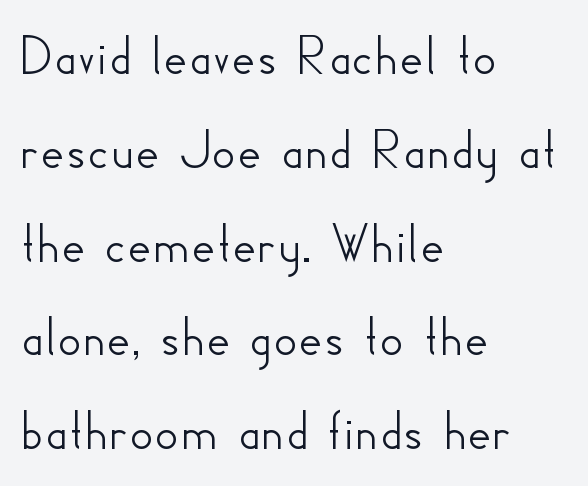
{"serif": "no", "italic": "no", "width": "normal", "stroke_contrast": "low", "x_height": "small", "monospaced": "no", "underline": "no", "align": "left", "line_spacing": "normal", "line_spacing_ratio": 1.59, "letter_spacing": "normal", "letter_spacing_em": 0.0, "glyph_px": 59}
